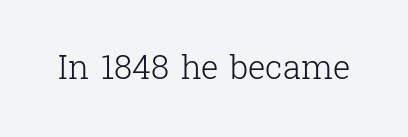
The image shows 33 px light serif type, upright; set normal letter spacing, not underlined; low stroke contrast and a medium x-height.
